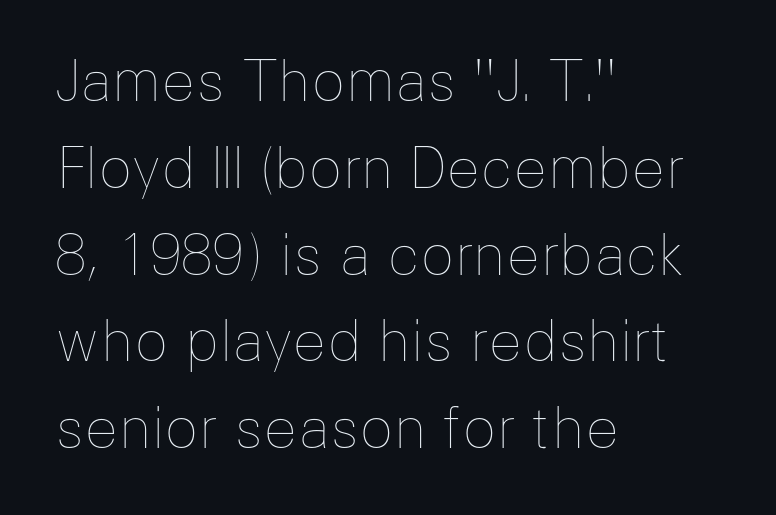
Q: Is the text bold? A: No.
Q: Is the text italic (slanted)? A: No, it is upright.
Q: Is the text underlined? A: No.
Q: How is the paragraph aligned? A: Left-aligned.
Q: Is the spacing between letters normal or unusually wide? A: Normal.
Q: Is the spacing between lines tight, normal or loose? A: Normal.
Q: Width (condensed, normal, or wide)? A: Normal.
Q: Stroke contrast? A: Low.
Q: x-height? A: Medium.
Q: Monospaced? A: No.
